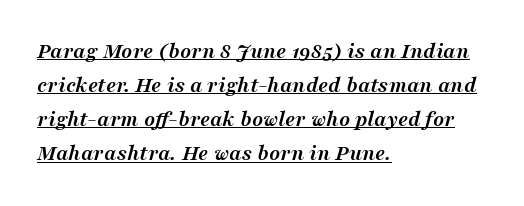
The image shows 23 px bold type, italic (leaning right); set left-aligned, normal line spacing (1.48x), normal letter spacing, underlined.
